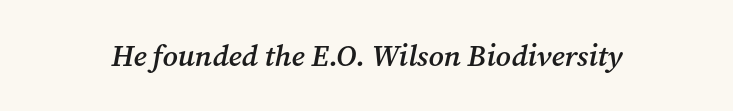
{"serif": "yes", "italic": "yes", "lean": "right", "slant_degrees": 12, "bold": "semi", "weight": "semibold", "width": "normal", "stroke_contrast": "medium", "x_height": "medium", "monospaced": "no", "underline": "no", "letter_spacing": "normal", "letter_spacing_em": 0.0, "glyph_px": 30}
